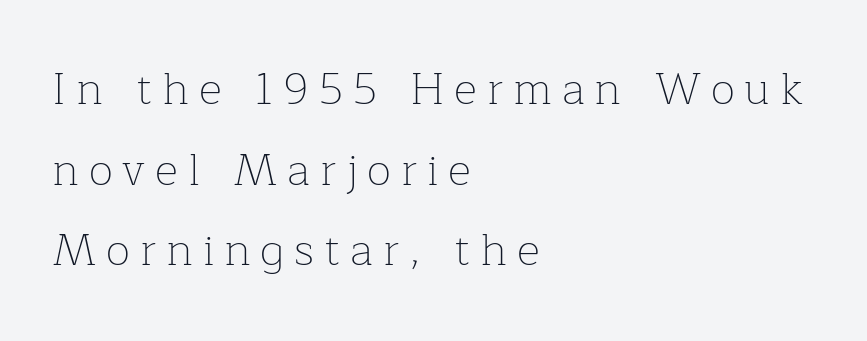
The image shows 45 px thin serif type, upright; set left-aligned, line spacing 1.79x, unusually wide letter spacing (+0.22 em), not underlined; low stroke contrast and a medium x-height.
